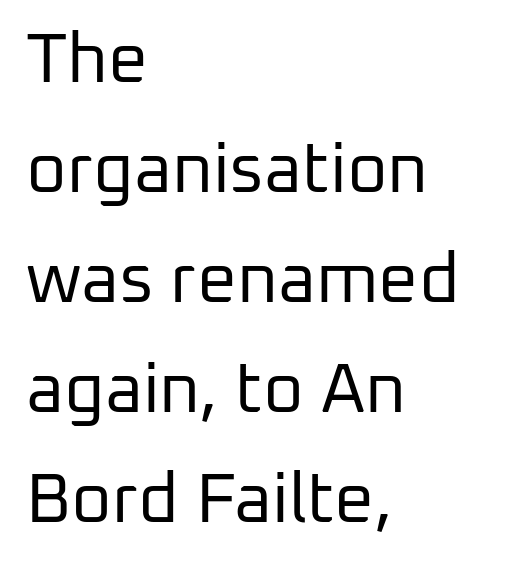
The image shows 70 px regular-weight sans-serif type, upright; set left-aligned, normal line spacing (1.57x), normal letter spacing, not underlined; low stroke contrast and a medium x-height.
